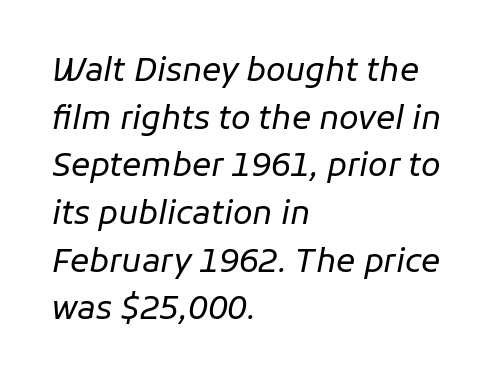
Spacing between characters is what you'd get straight out of the box. The passage shown is typed in a proportional face where columns would drift. No heavy texture on the line: the type isn't bold. Leftover space on each line is placed entirely after the last word. The line-height multiplier appears to be the usual default. Would a proofreader flag this as italicized? Yes.
